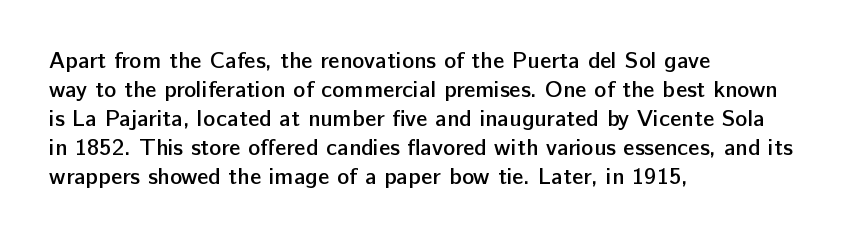
Q: Is the text bold? A: Semi-bold.
Q: Is the text italic (slanted)? A: No, it is upright.
Q: Is the text underlined? A: No.
Q: How is the paragraph aligned? A: Left-aligned.
Q: Is the spacing between letters normal or unusually wide? A: Normal.
Q: Is the spacing between lines tight, normal or loose? A: Normal.
